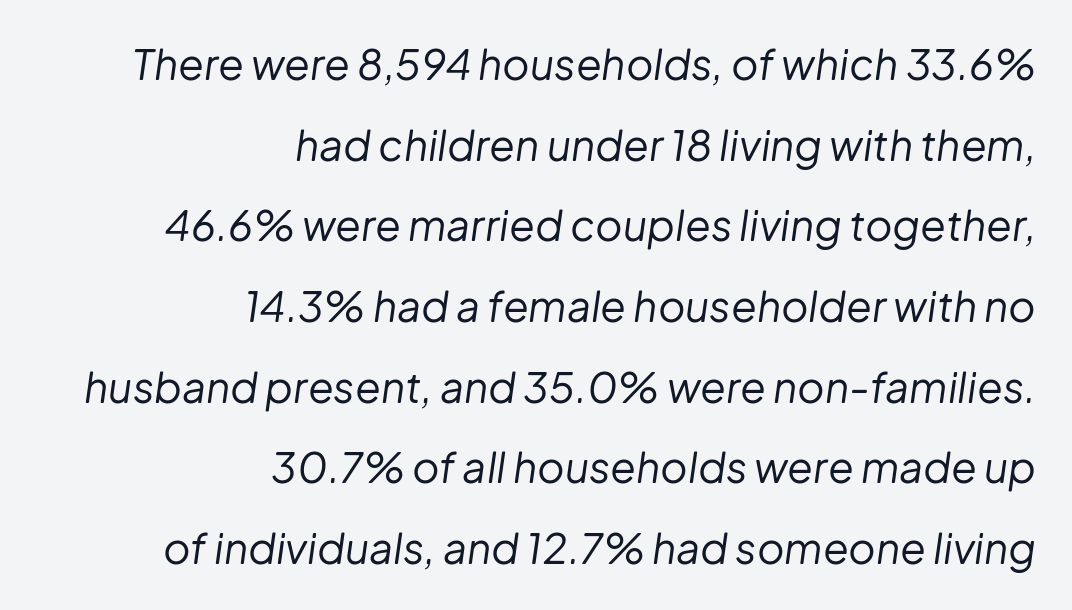
Q: Is the text bold? A: No.
Q: Is the text italic (slanted)? A: Yes, it leans right by about 8 degrees.
Q: Is the text underlined? A: No.
Q: How is the paragraph aligned? A: Right-aligned.
Q: Is the spacing between letters normal or unusually wide? A: Normal.
Q: Is the spacing between lines tight, normal or loose? A: Loose.
Q: Width (condensed, normal, or wide)? A: Normal.
Q: Stroke contrast? A: Low.
Q: x-height? A: Medium.
Q: Monospaced? A: No.
